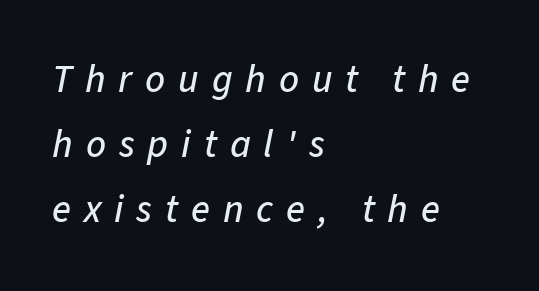
The image shows 39 px text type, italic (leaning right); set left-aligned, normal line spacing (1.67x), unusually wide letter spacing (+0.33 em), not underlined; low stroke contrast and a medium x-height.
